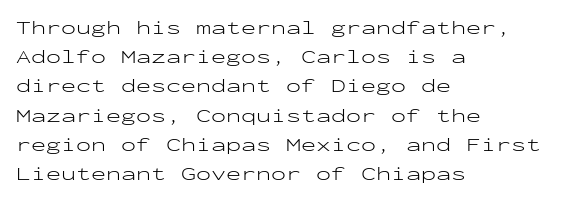
{"italic": "no", "bold": "no", "underline": "no", "align": "left", "line_spacing": "normal", "line_spacing_ratio": 1.46, "letter_spacing": "normal", "letter_spacing_em": 0.0, "glyph_px": 20}
